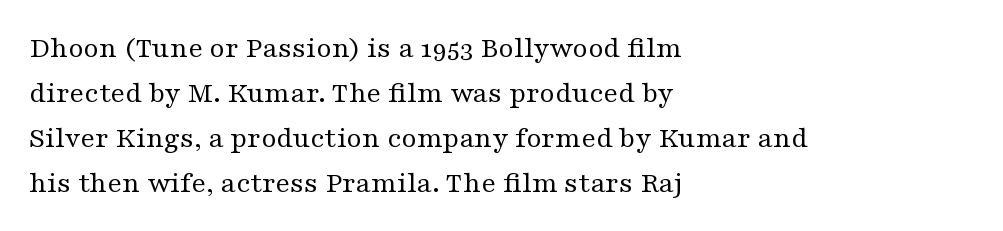
Q: Is the text bold? A: No.
Q: Is the text italic (slanted)? A: No, it is upright.
Q: Is the typeface a serif or a sans-serif typeface? A: Serif.
Q: Is the text underlined? A: No.
Q: How is the paragraph aligned? A: Left-aligned.
Q: Is the spacing between letters normal or unusually wide? A: Normal.
Q: Is the spacing between lines tight, normal or loose? A: Normal.
Q: Width (condensed, normal, or wide)? A: Wide.
Q: Stroke contrast? A: Medium.
Q: x-height? A: Medium.
Q: Monospaced? A: No.
